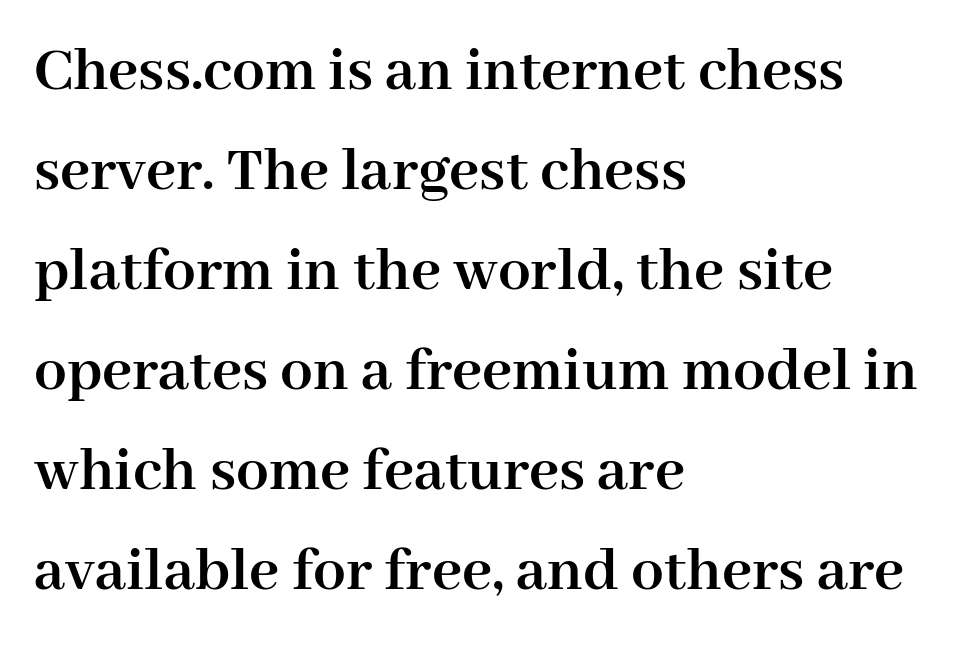
Q: Is the text bold? A: Yes.
Q: Is the text italic (slanted)? A: No, it is upright.
Q: Is the typeface a serif or a sans-serif typeface? A: Serif.
Q: Is the text underlined? A: No.
Q: How is the paragraph aligned? A: Left-aligned.
Q: Is the spacing between letters normal or unusually wide? A: Normal.
Q: Is the spacing between lines tight, normal or loose? A: Normal.
Q: Width (condensed, normal, or wide)? A: Normal.
Q: Stroke contrast? A: High.
Q: x-height? A: Medium.
Q: Monospaced? A: No.
